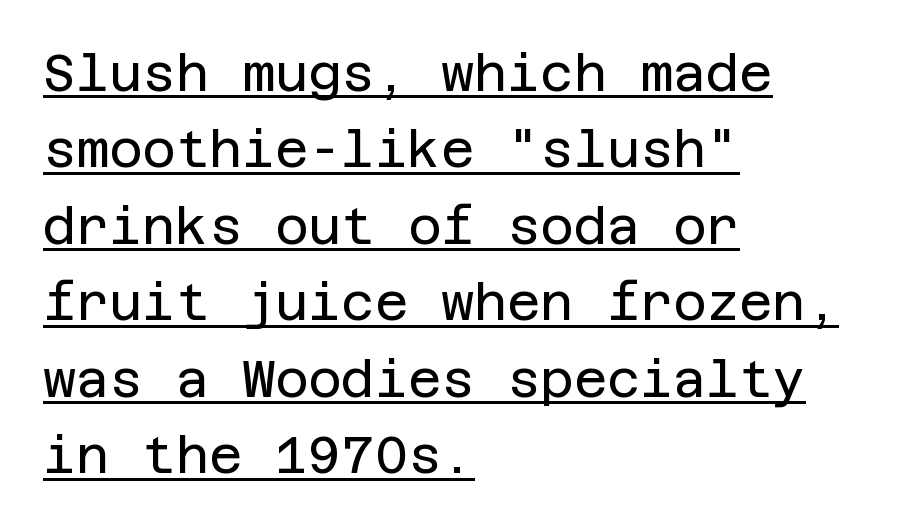
Standard letterfit; no display-style spreading of the glyphs. The passage shown is not bold in any degree. Line spacing here is normal. The designer went with a sans here, leaving each stem footless.
